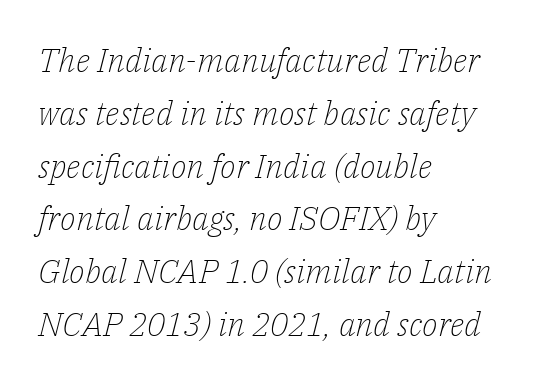
How would I describe the line gaps? Plain and ordinary. The gaps between neighbouring characters are ordinary and unremarkable. These lines are composed in type with serifs. This sample has the flowing, uneven cadence of proportional lettering.
